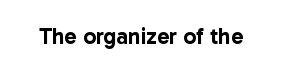
The image shows 23 px text type, upright; set normal letter spacing, not underlined.
